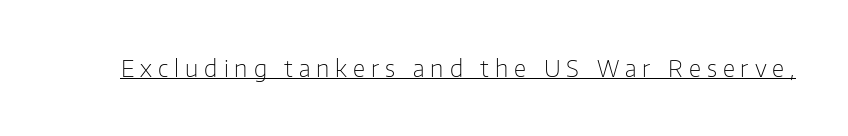
{"italic": "no", "bold": "no", "underline": "yes", "letter_spacing": "wide", "letter_spacing_em": 0.26, "glyph_px": 23}
